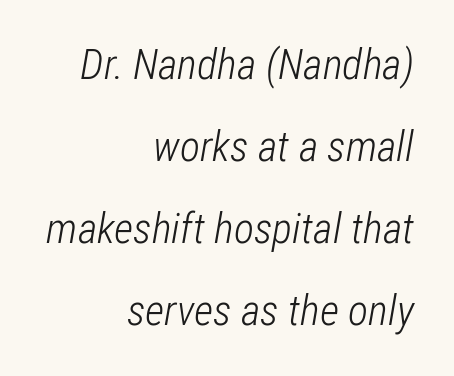
The letterforms sit at book weight or below. Airy leading. If you drew a ruler down the right edge, every line would touch it. You could not count columns in this text — the font is proportionally spaced. Plain, unruled lines of type. Each word holds together tightly as a unit, with standard inter-letter gaps.
